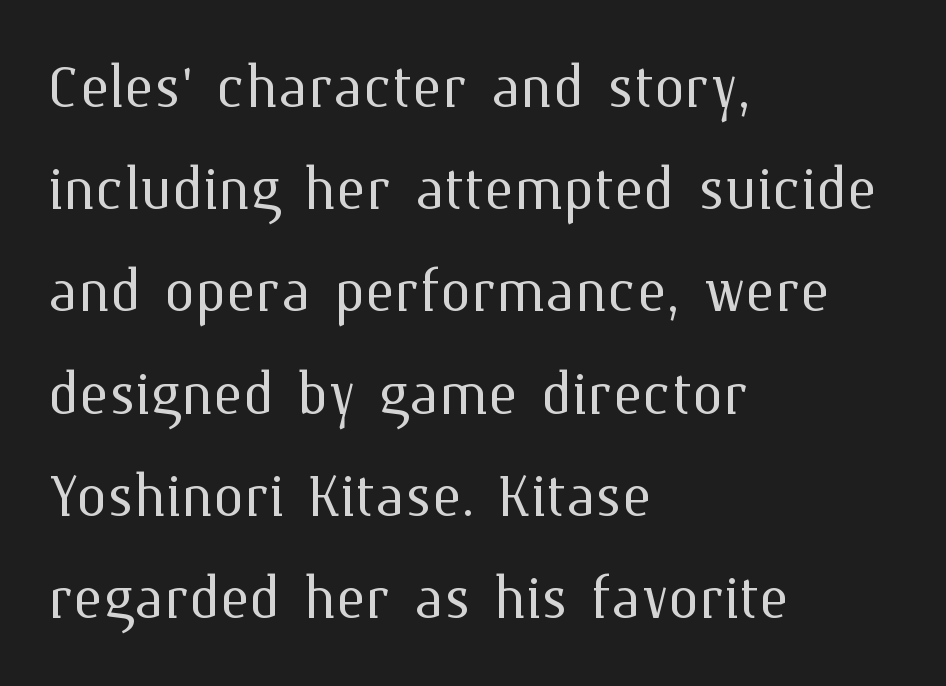
Q: Is the text bold? A: No.
Q: Is the text italic (slanted)? A: No, it is upright.
Q: Is the text underlined? A: No.
Q: How is the paragraph aligned? A: Left-aligned.
Q: Is the spacing between letters normal or unusually wide? A: Normal.
Q: Is the spacing between lines tight, normal or loose? A: Normal.
Q: Width (condensed, normal, or wide)? A: Normal.
Q: Stroke contrast? A: Medium.
Q: x-height? A: Medium.
Q: Monospaced? A: No.
